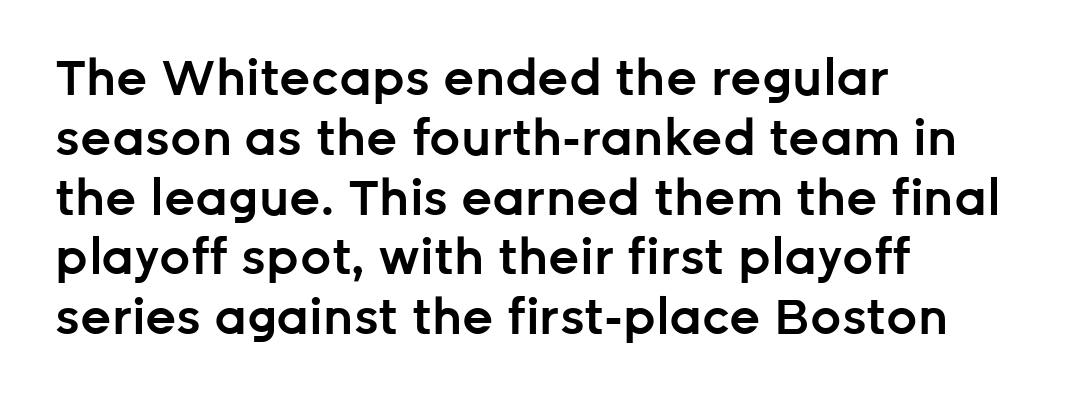
The image shows 49 px semibold sans-serif type, upright; set left-aligned, line spacing 1.22x, normal letter spacing, not underlined; low stroke contrast and a medium x-height.
